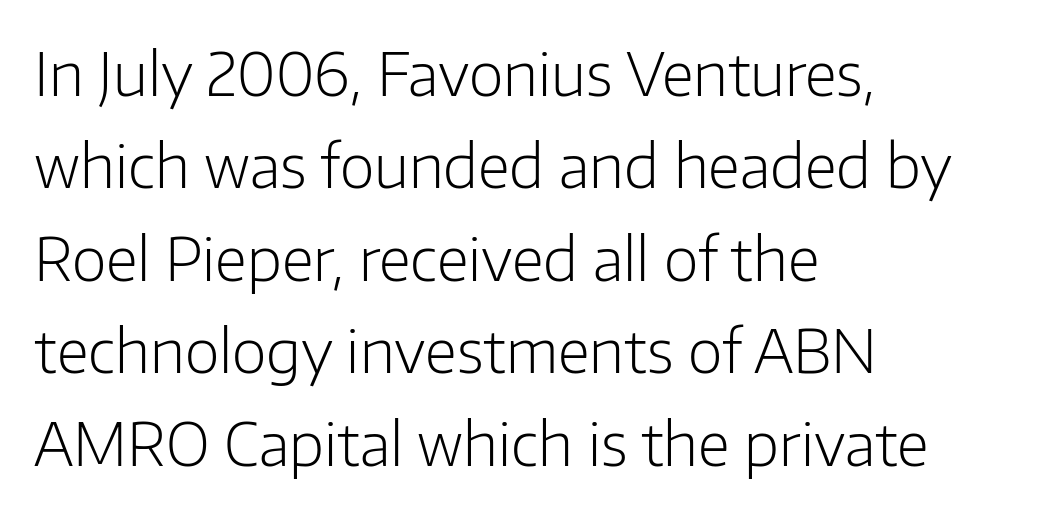
The image shows 60 px light sans-serif type, upright; set left-aligned, normal line spacing (1.54x), normal letter spacing, not underlined; low stroke contrast and a medium x-height.
